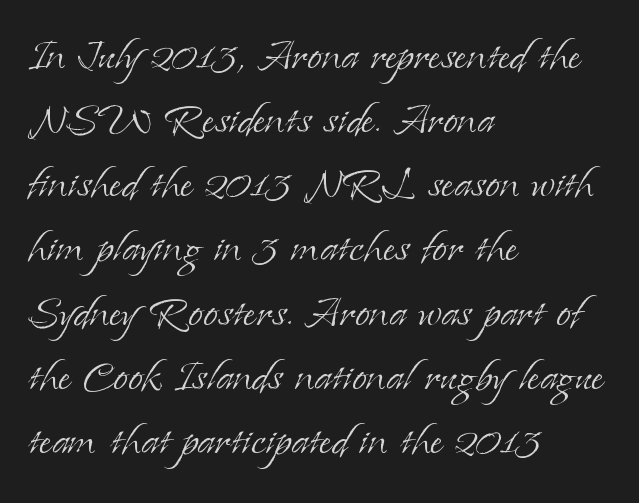
A classic flush-left, rag-right setting is used for this passage. Think of a printed novel: that variable character pitch is what you see here. The cut favours lightness, reaching ordinary text weight at its darkest. Caption: standard tracking, unaltered.
